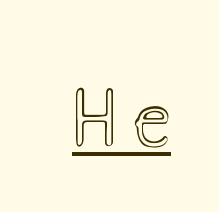
{"italic": "no", "width": "wide", "x_height": "small", "monospaced": "no", "underline": "yes", "letter_spacing": "wide", "letter_spacing_em": 0.22, "glyph_px": 78}
